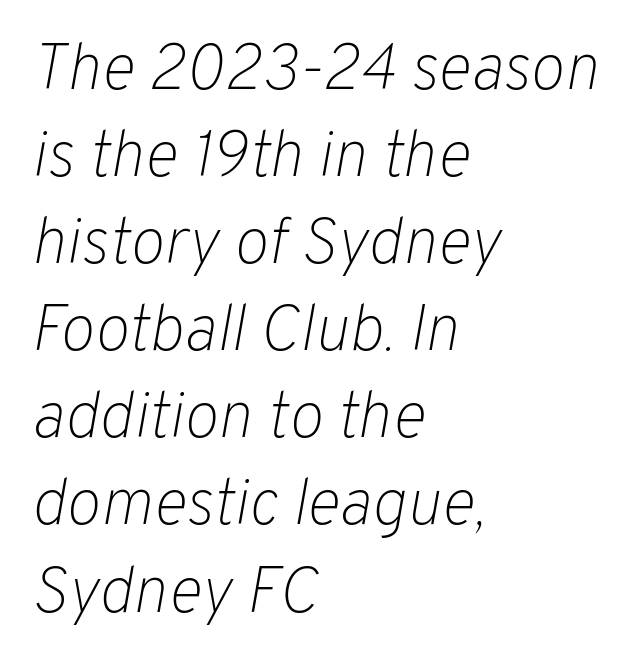
The specimen reads as italic at a glance. Left-aligned paragraph, ragged on the right. Successive baselines arrive at the customary interval. Spacing between characters is what you'd get straight out of the box.
